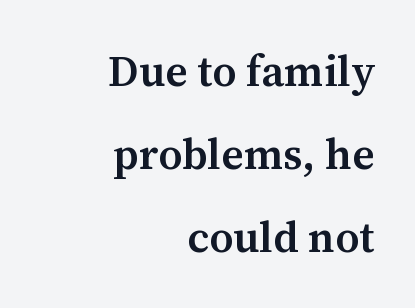
Unlike a clean sans, this face finishes its strokes with serifs. Nothing unusual about the tracking: characters are spaced as the font intends. Lines of text with bare space underneath. Interline gaps are noticeably wide in this sample. Looks like regular typesetting: each glyph gets only the width it needs.
